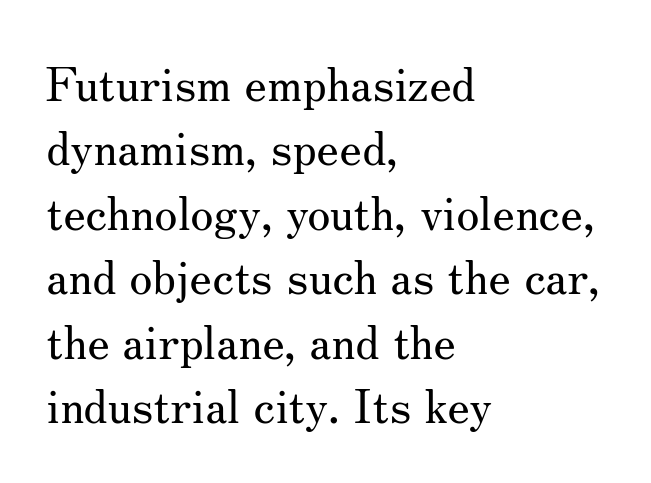
{"serif": "yes", "italic": "no", "bold": "no", "weight": "regular", "width": "normal", "stroke_contrast": "medium", "x_height": "small", "monospaced": "no", "underline": "no", "align": "left", "line_spacing": "normal", "line_spacing_ratio": 1.37, "letter_spacing": "normal", "letter_spacing_em": 0.0, "glyph_px": 47}
